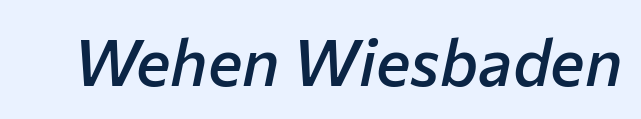
Q: Is the text bold? A: Semi-bold.
Q: Is the text italic (slanted)? A: Yes, it leans right by about 12 degrees.
Q: Is the text underlined? A: No.
Q: Is the spacing between letters normal or unusually wide? A: Normal.
Q: Width (condensed, normal, or wide)? A: Normal.
Q: Stroke contrast? A: Low.
Q: x-height? A: Medium.
Q: Monospaced? A: No.
